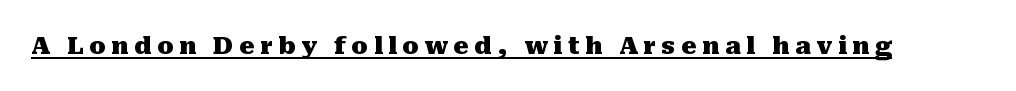
Q: Is the text bold? A: Yes.
Q: Is the text italic (slanted)? A: No, it is upright.
Q: Is the text underlined? A: Yes.
Q: Is the spacing between letters normal or unusually wide? A: Unusually wide.
